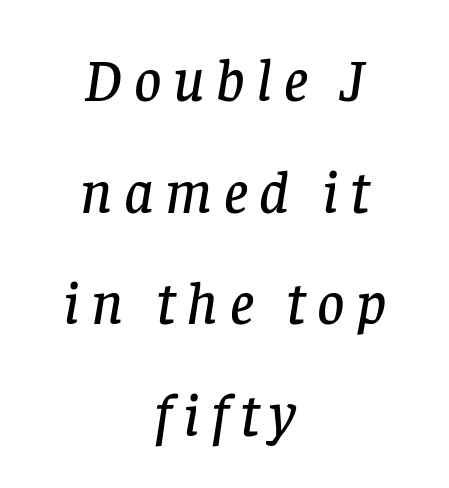
Q: Is the text italic (slanted)? A: Yes, it leans right by about 8 degrees.
Q: Is the typeface a serif or a sans-serif typeface? A: Serif.
Q: Is the text underlined? A: No.
Q: How is the paragraph aligned? A: Centered.
Q: Width (condensed, normal, or wide)? A: Normal.
Q: Stroke contrast? A: Low.
Q: x-height? A: Large.
Q: Monospaced? A: No.
